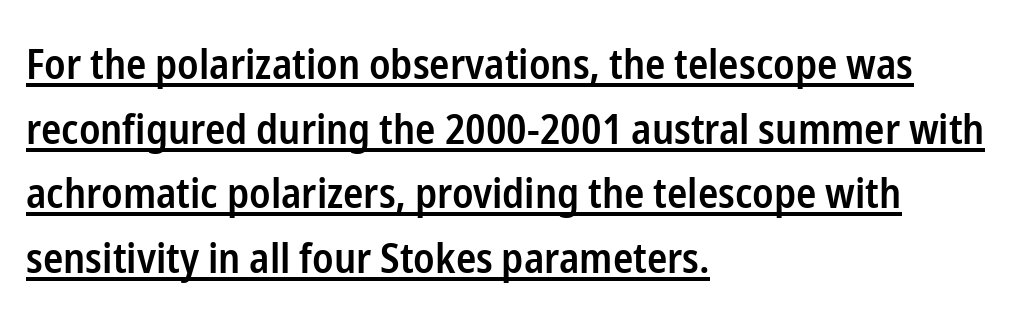
{"serif": "no", "italic": "no", "bold": "semi", "weight": "semibold", "width": "condensed", "stroke_contrast": "low", "x_height": "medium", "monospaced": "no", "underline": "yes", "align": "left", "line_spacing": "normal", "line_spacing_ratio": 1.54, "letter_spacing": "normal", "letter_spacing_em": 0.0, "glyph_px": 42}
